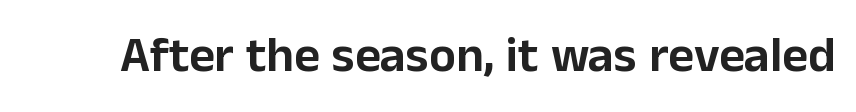
{"serif": "no", "italic": "no", "width": "normal", "stroke_contrast": "low", "x_height": "medium", "monospaced": "no", "underline": "no", "letter_spacing": "normal", "letter_spacing_em": 0.0, "glyph_px": 50}
